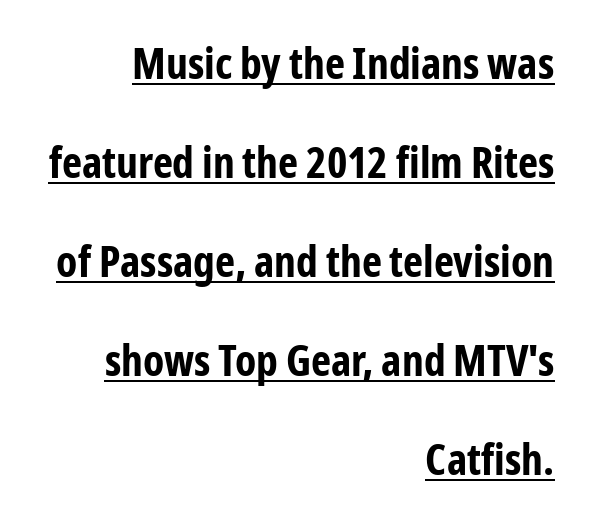
The image shows 43 px bold, condensed sans-serif type, upright; set right-aligned, loose line spacing (2.3x), normal letter spacing, underlined; low stroke contrast and a medium x-height.
